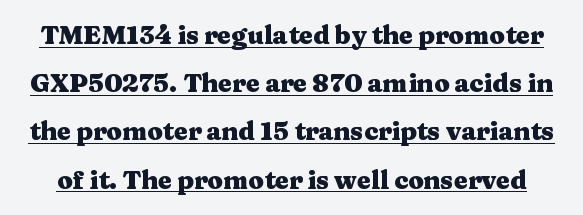
Set as a true bold cut, around the 700 mark. Every word sits above its own underline. Vertical spacing — loose. A roman cut, with each character standing at attention.
